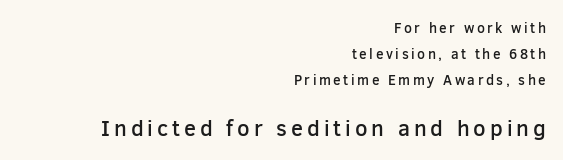
{"italic": "no", "bold": "semi", "underline": "no", "align": "right", "line_spacing_ratio": 1.84, "larger_block": "second", "size_ratio": 1.57, "glyph_px": 22}
